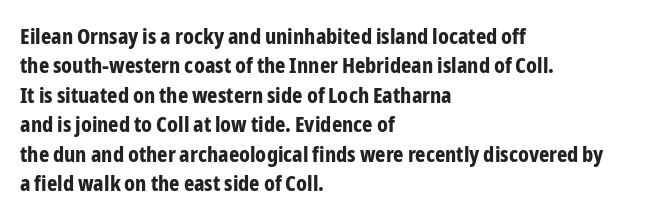
{"italic": "no", "bold": "yes", "underline": "no", "align": "left", "line_spacing": "normal", "line_spacing_ratio": 1.34, "letter_spacing": "normal", "letter_spacing_em": 0.0, "glyph_px": 22}
